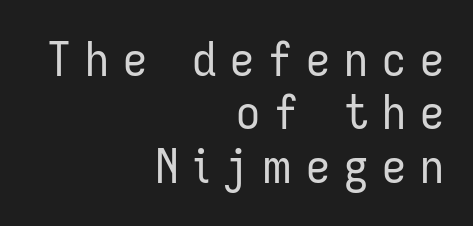
{"serif": "no", "italic": "no", "bold": "no", "weight": "regular", "width": "condensed", "stroke_contrast": "low", "x_height": "medium", "monospaced": "no", "underline": "no", "align": "right", "line_spacing": "tight", "line_spacing_ratio": 1.11, "letter_spacing": "wide", "letter_spacing_em": 0.29, "glyph_px": 48}
